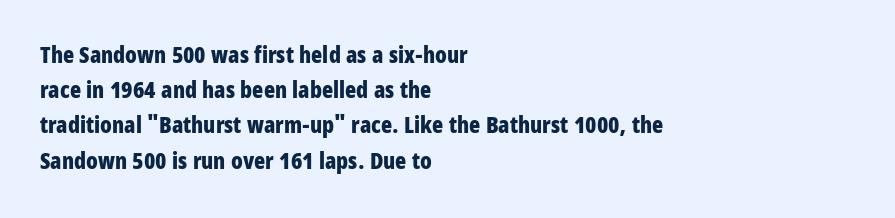
Each new line begins a customary step beneath the previous one. This rendering leaves character spacing at its baseline value. The lettering stays uniformly vertical, giving the passage a roman look. This rendering features lettering with no underline. A student would call this left alignment; a typographer would say flush left, rag right. Is the type bold? Yes — the strokes are clearly thick and heavy.
